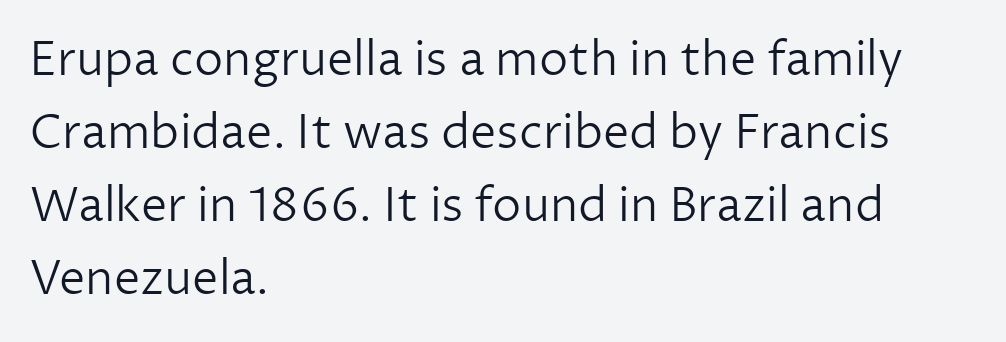
{"serif": "no", "italic": "no", "bold": "no", "weight": "light", "width": "normal", "stroke_contrast": "low", "x_height": "medium", "monospaced": "no", "underline": "no", "align": "left", "line_spacing": "normal", "line_spacing_ratio": 1.55, "letter_spacing": "normal", "letter_spacing_em": 0.0, "glyph_px": 47}
